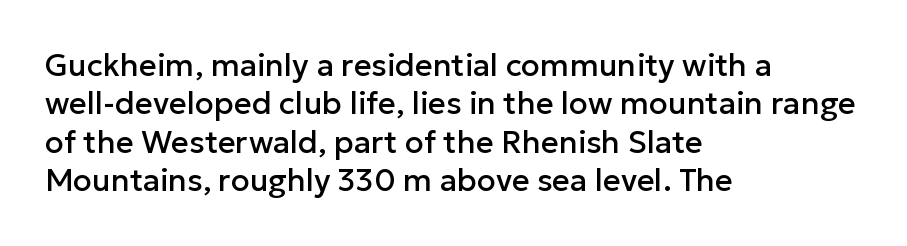
Q: Is the text italic (slanted)? A: No, it is upright.
Q: Is the typeface a serif or a sans-serif typeface? A: Sans-serif.
Q: Is the text underlined? A: No.
Q: How is the paragraph aligned? A: Left-aligned.
Q: Is the spacing between letters normal or unusually wide? A: Normal.
Q: Width (condensed, normal, or wide)? A: Normal.
Q: Stroke contrast? A: Low.
Q: x-height? A: Medium.
Q: Monospaced? A: No.
